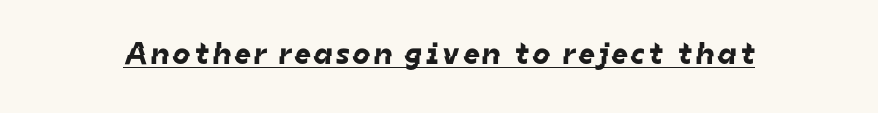
{"serif": "no", "width": "normal", "stroke_contrast": "low", "x_height": "medium", "monospaced": "no", "underline": "yes", "glyph_px": 31}
